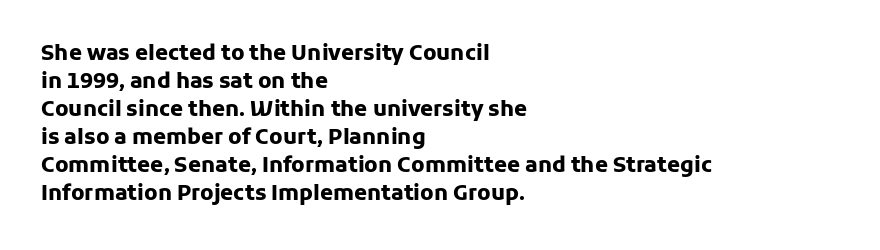
The image shows 21 px bold type, upright; set left-aligned, normal line spacing (1.33x), normal letter spacing, not underlined.
